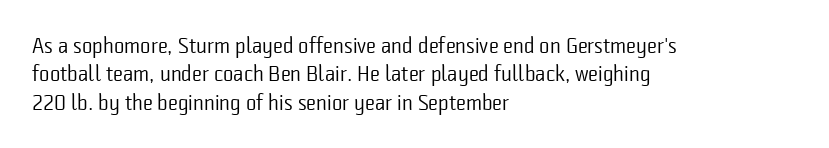
The image shows 22 px text type, upright; set left-aligned, normal line spacing (1.29x), normal letter spacing, not underlined.
